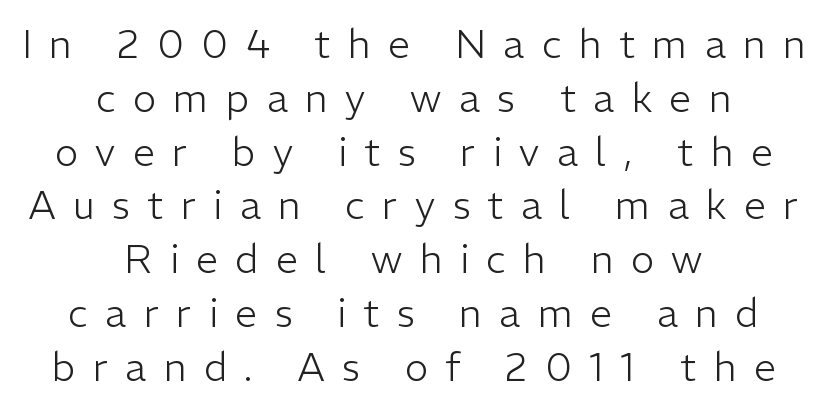
The image shows 39 px light sans-serif type, upright; set centered, normal line spacing (1.38x), unusually wide letter spacing (+0.45 em), not underlined; low stroke contrast and a medium x-height.
